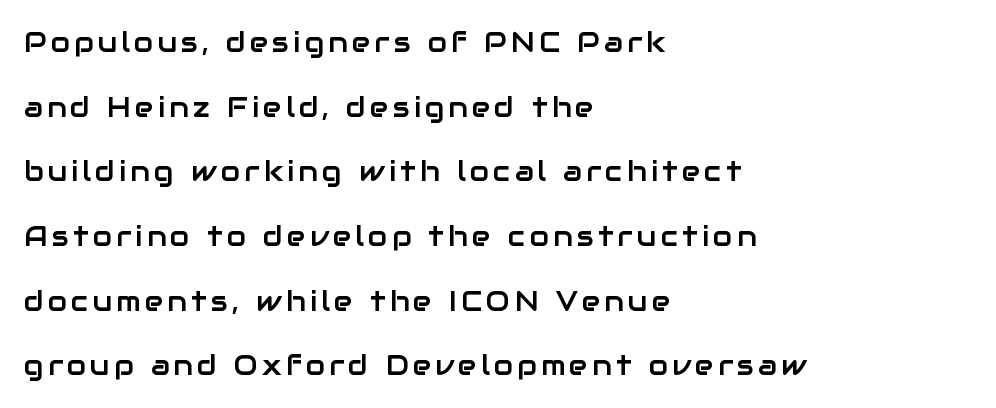
{"serif": "no", "italic": "no", "width": "normal", "stroke_contrast": "low", "x_height": "medium", "monospaced": "no", "underline": "no", "align": "left", "line_spacing": "loose", "line_spacing_ratio": 2.31, "glyph_px": 28}
